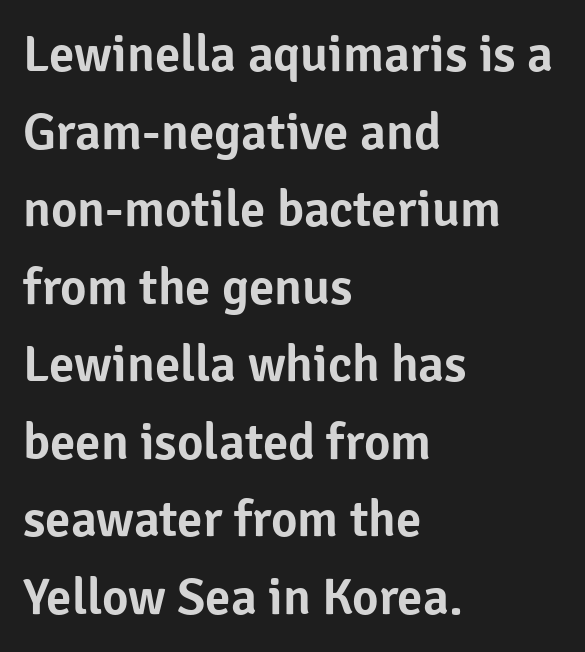
Q: Is the text italic (slanted)? A: No, it is upright.
Q: Is the typeface a serif or a sans-serif typeface? A: Sans-serif.
Q: Is the text underlined? A: No.
Q: How is the paragraph aligned? A: Left-aligned.
Q: Is the spacing between letters normal or unusually wide? A: Normal.
Q: Is the spacing between lines tight, normal or loose? A: Normal.
Q: Width (condensed, normal, or wide)? A: Normal.
Q: Stroke contrast? A: Low.
Q: x-height? A: Medium.
Q: Monospaced? A: No.
